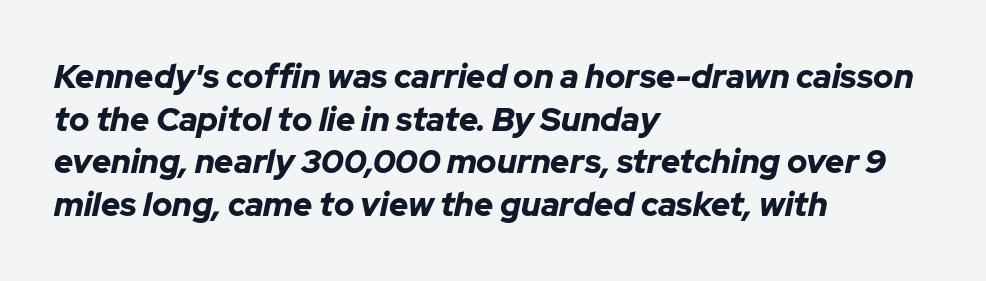
Q: Is the text bold? A: Yes.
Q: Is the text italic (slanted)? A: Yes, it leans right by about 12 degrees.
Q: Is the text underlined? A: No.
Q: How is the paragraph aligned? A: Left-aligned.
Q: Is the spacing between letters normal or unusually wide? A: Normal.
Q: Is the spacing between lines tight, normal or loose? A: Normal.
Q: Width (condensed, normal, or wide)? A: Normal.
Q: Stroke contrast? A: Low.
Q: x-height? A: Medium.
Q: Monospaced? A: No.
